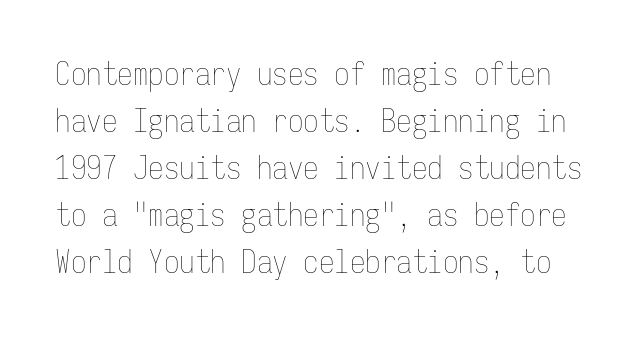
{"italic": "no", "bold": "no", "weight": "thin", "width": "condensed", "stroke_contrast": "low", "x_height": "medium", "monospaced": "yes", "underline": "no", "line_spacing": "normal", "line_spacing_ratio": 1.52, "letter_spacing": "normal", "letter_spacing_em": 0.0, "glyph_px": 31}
